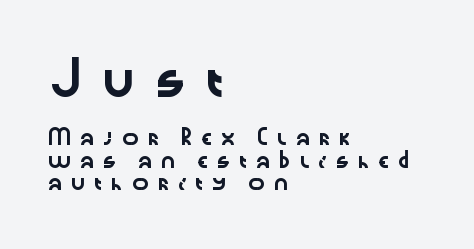
Letters rest on an invisible, unmarked baseline. Caption: multi-line text, flush left, ragged right. The leading is moderate, giving the passage an even texture. The more generous point size was reserved for the upper chunk.
